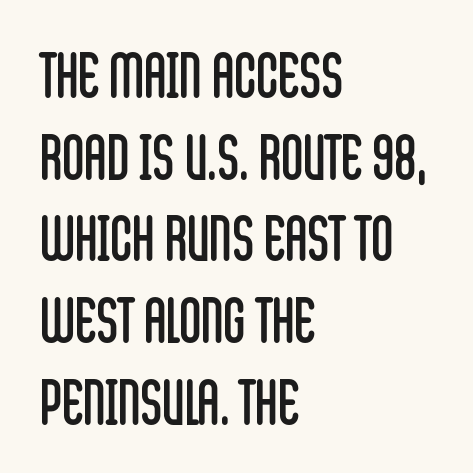
The image shows 61 px regular-weight, condensed sans-serif type, upright; set left-aligned, normal line spacing (1.34x), normal letter spacing, not underlined; low stroke contrast and a large x-height.
